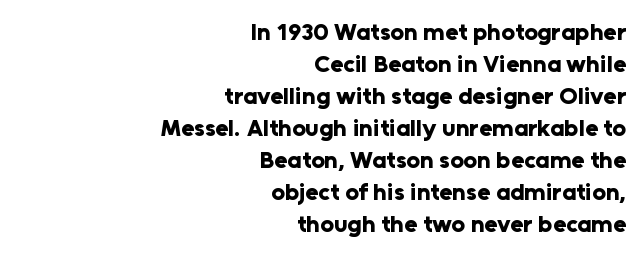
Q: Is the text bold? A: Yes.
Q: Is the text italic (slanted)? A: No, it is upright.
Q: Is the text underlined? A: No.
Q: How is the paragraph aligned? A: Right-aligned.
Q: Is the spacing between letters normal or unusually wide? A: Normal.
Q: Is the spacing between lines tight, normal or loose? A: Normal.
